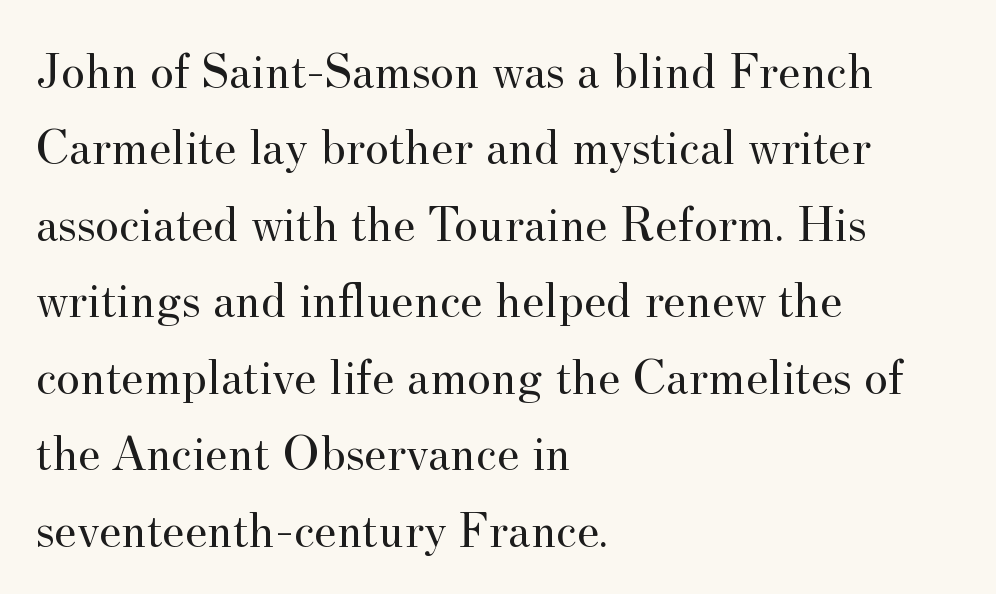
{"serif": "yes", "italic": "no", "bold": "no", "weight": "regular", "width": "normal", "stroke_contrast": "medium", "x_height": "small", "monospaced": "no", "underline": "no", "align": "left", "line_spacing": "normal", "line_spacing_ratio": 1.5, "letter_spacing": "normal", "letter_spacing_em": 0.0, "glyph_px": 51}
